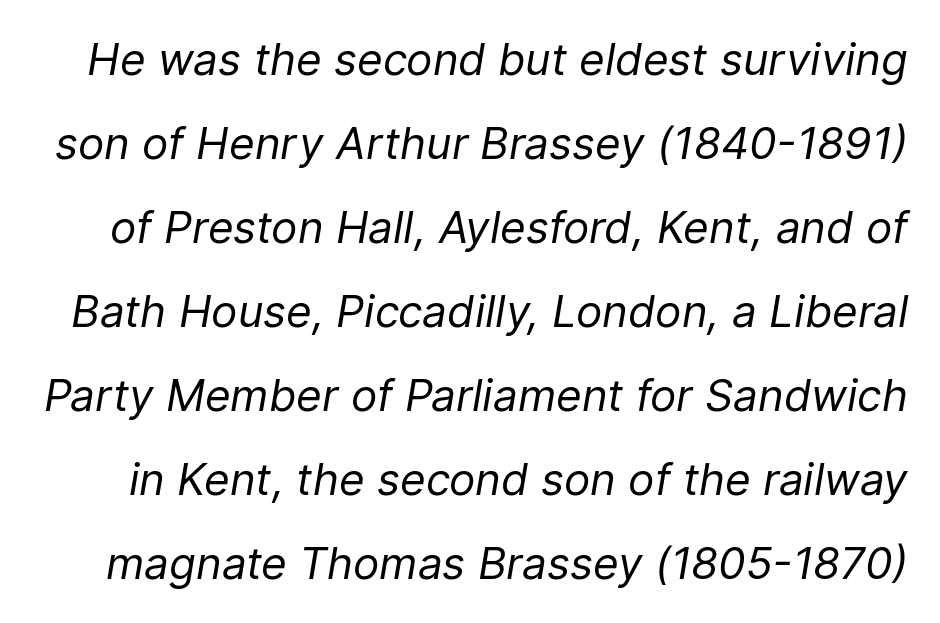
{"italic": "yes", "lean": "right", "slant_degrees": 9, "bold": "no", "weight": "regular", "width": "normal", "stroke_contrast": "low", "x_height": "medium", "monospaced": "no", "underline": "no", "line_spacing": "loose", "line_spacing_ratio": 1.91, "letter_spacing": "normal", "letter_spacing_em": 0.0, "glyph_px": 44}
